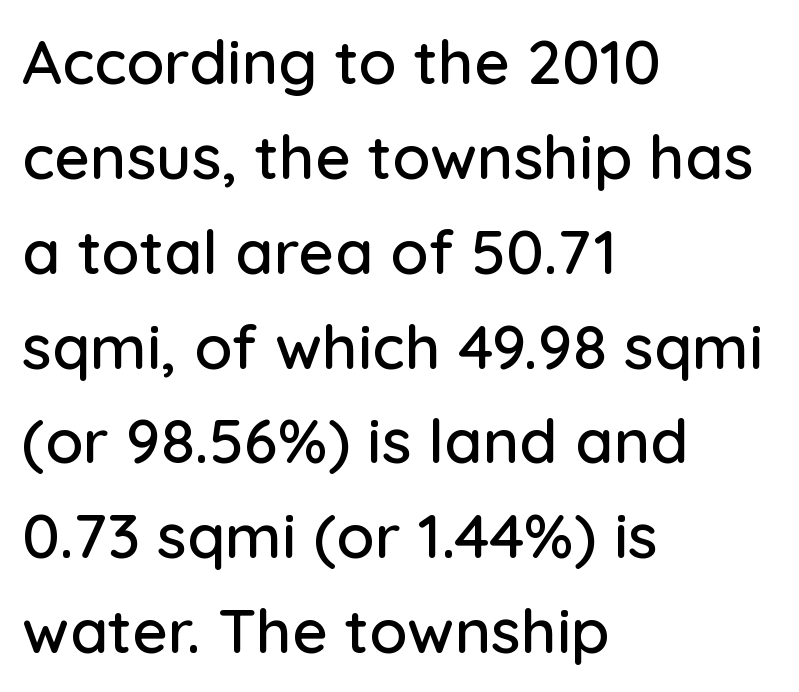
Which margin do the lines hug? The left one — the right edge is uneven. Does the leading feel generous? No, just average. Style check: upright. Font category for this specimen: sans-serif. The rendering uses natural spacing where letterforms have individual widths. The face used here is rendered with its standard letterfit.
